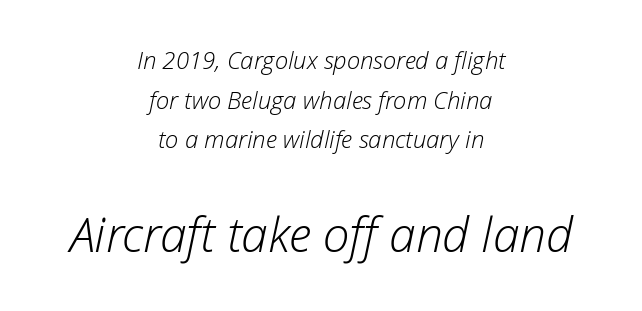
{"italic": "yes", "lean": "right", "slant_degrees": 12, "bold": "no", "weight": "light", "width": "normal", "stroke_contrast": "low", "x_height": "medium", "monospaced": "no", "underline": "no", "align": "center", "line_spacing": "normal", "line_spacing_ratio": 1.65, "letter_spacing": "normal", "letter_spacing_em": 0.0, "larger_block": "second", "size_ratio": 2.0, "glyph_px": 48}
